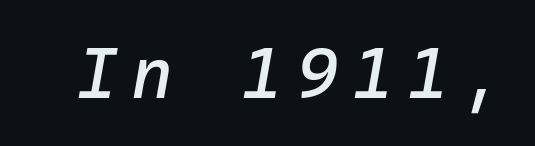
{"italic": "yes", "lean": "right", "slant_degrees": 10, "width": "normal", "stroke_contrast": "low", "x_height": "medium", "monospaced": "yes", "underline": "no", "glyph_px": 72}
